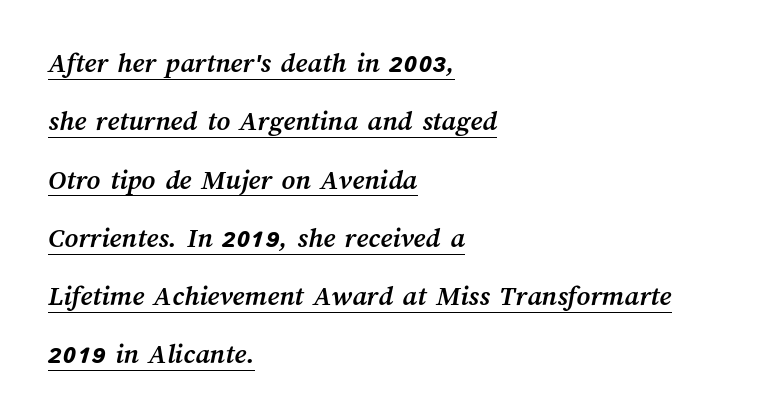
The image shows 29 px semibold type; set left-aligned, loose line spacing (2.01x), normal letter spacing, underlined; medium stroke contrast and a medium x-height.
